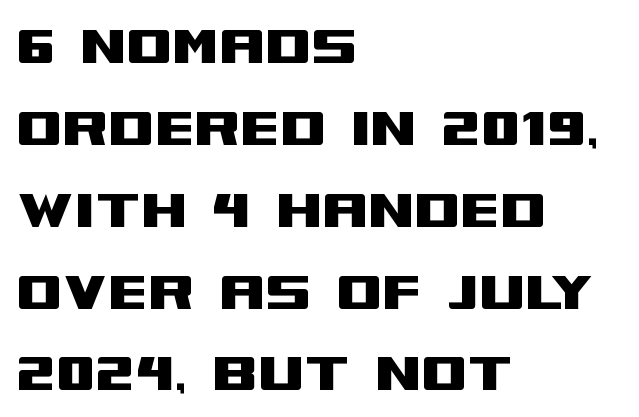
{"serif": "no", "italic": "no", "width": "wide", "stroke_contrast": "medium", "x_height": "large", "monospaced": "no", "underline": "no", "align": "left", "line_spacing_ratio": 1.24, "letter_spacing": "normal", "letter_spacing_em": 0.0, "glyph_px": 66}
